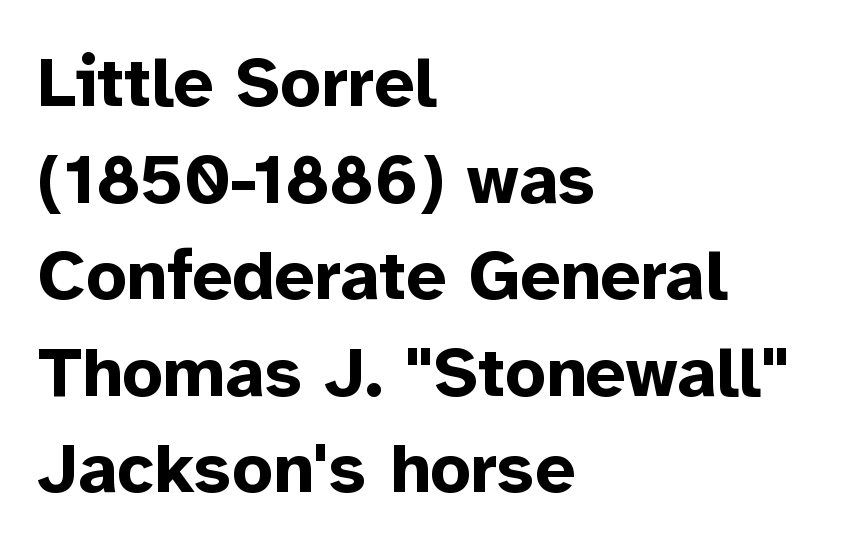
{"serif": "no", "italic": "no", "bold": "yes", "weight": "bold", "width": "normal", "stroke_contrast": "low", "x_height": "medium", "monospaced": "no", "underline": "no", "align": "left", "line_spacing": "normal", "line_spacing_ratio": 1.36, "letter_spacing": "normal", "letter_spacing_em": 0.0, "glyph_px": 71}
